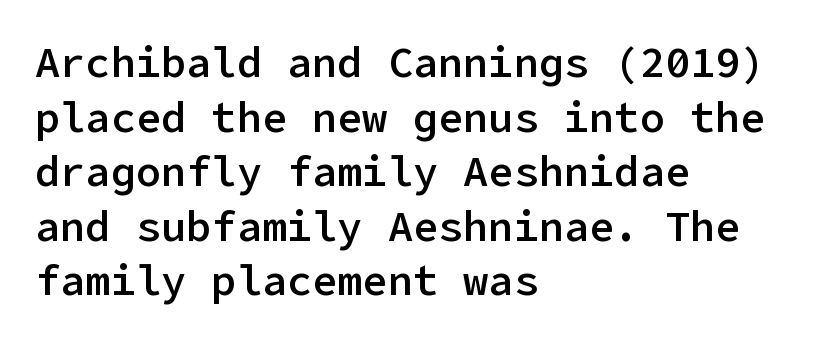
The rendering uses a semibold face; strokes are thickened but not to full bold. Font category for this specimen: sans-serif. Inter-character spacing is left at the font's built-in metrics. The paragraph has a hard left edge and a soft right edge.
